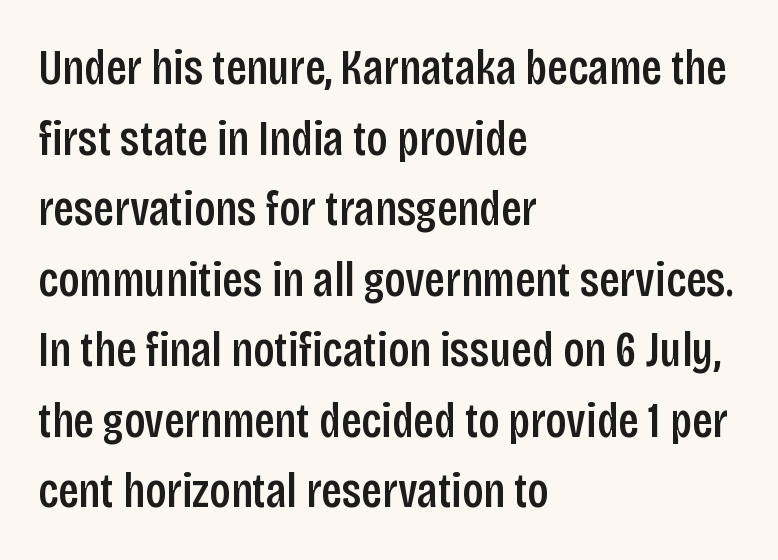
Q: Is the text italic (slanted)? A: No, it is upright.
Q: Is the typeface a serif or a sans-serif typeface? A: Sans-serif.
Q: Is the text underlined? A: No.
Q: How is the paragraph aligned? A: Left-aligned.
Q: Is the spacing between letters normal or unusually wide? A: Normal.
Q: Is the spacing between lines tight, normal or loose? A: Normal.
Q: Width (condensed, normal, or wide)? A: Condensed.
Q: Stroke contrast? A: Low.
Q: x-height? A: Large.
Q: Monospaced? A: No.
